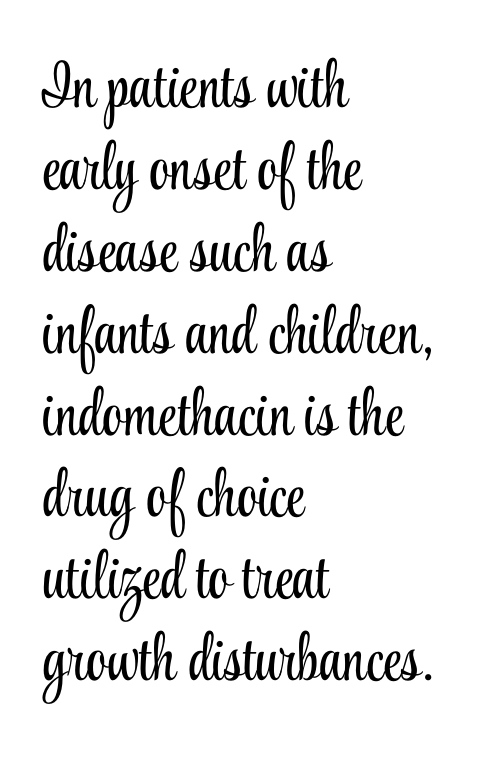
Q: Is the text bold? A: No.
Q: Is the text italic (slanted)? A: Yes.
Q: Is the typeface a serif or a sans-serif typeface? A: Serif.
Q: Is the text underlined? A: No.
Q: How is the paragraph aligned? A: Left-aligned.
Q: Is the spacing between letters normal or unusually wide? A: Normal.
Q: Is the spacing between lines tight, normal or loose? A: Normal.
Q: Width (condensed, normal, or wide)? A: Condensed.
Q: Stroke contrast? A: Low.
Q: x-height? A: Small.
Q: Monospaced? A: No.
